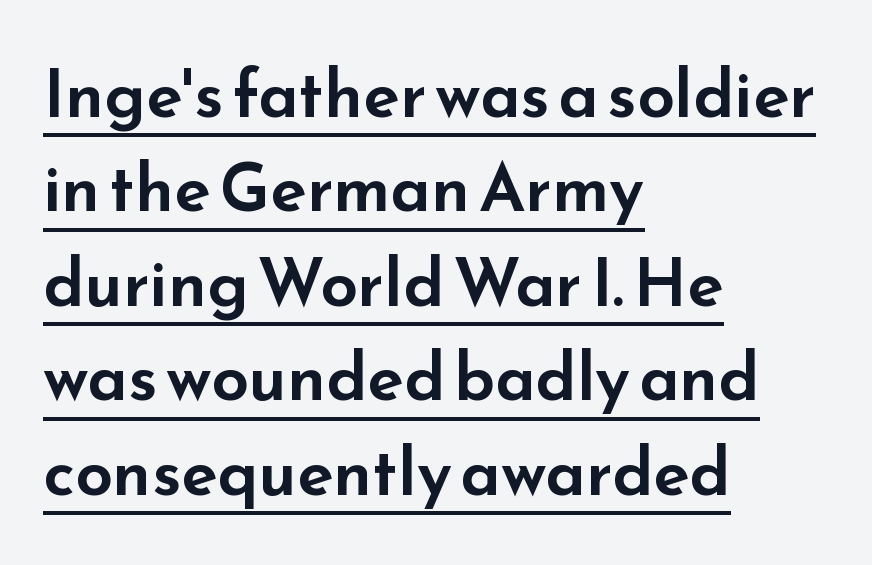
{"serif": "no", "italic": "no", "width": "wide", "stroke_contrast": "low", "x_height": "small", "monospaced": "no", "underline": "yes", "align": "left", "line_spacing": "normal", "line_spacing_ratio": 1.41, "letter_spacing": "normal", "letter_spacing_em": 0.0, "glyph_px": 67}
